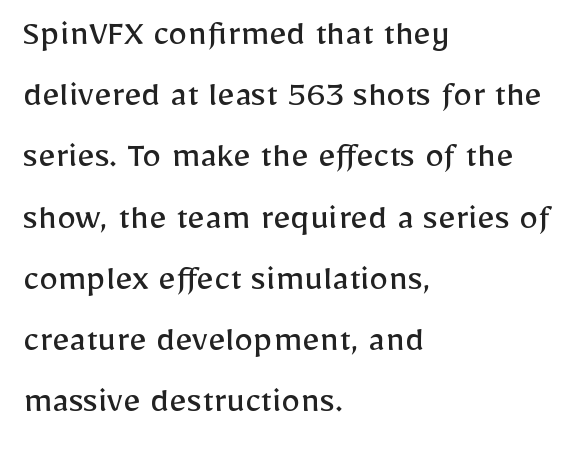
Each letter keeps its own natural width here, so spacing adapts to shape. One-word summary of the alignment: left. Inter-character spacing is left at the font's built-in metrics. The characters are drawn with everyday or finer stroke widths. In terms of letterform style, serifs are entirely absent.
